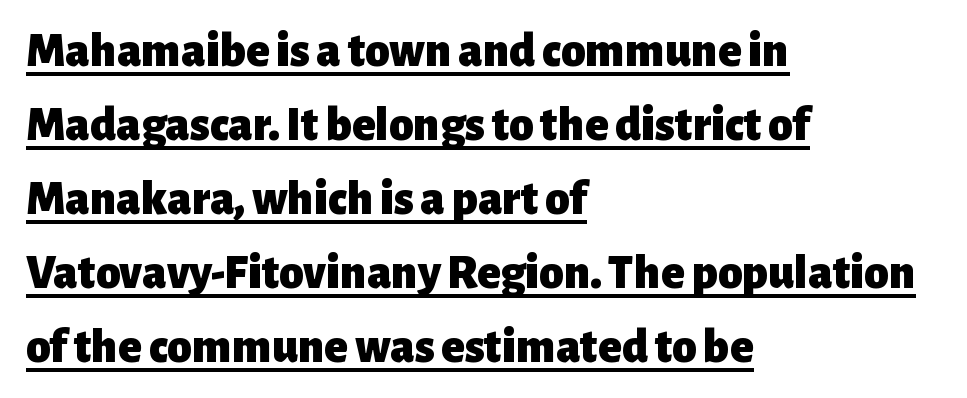
The block of text has a typical density, with ordinary space between rows. Each glyph is drawn with heavy, bold strokes. Are there feet on the stems? There aren't — it's a sans. This sample uses an upright cut, with every glyph sitting square on the baseline. The rendering uses the underline text-decoration. Varying glyph widths throughout — classic text-font behaviour.
